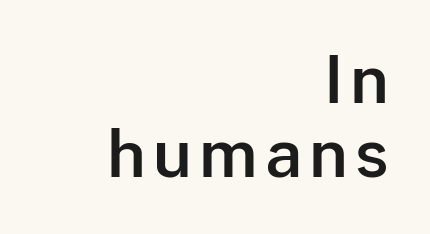
Type style note: lacks serifs. Do the characters align in a grid? No, the font is proportional. The space between consecutive lines is stingy. The lettering stays uniformly vertical, giving the passage a roman look. The lines are quadded right.
